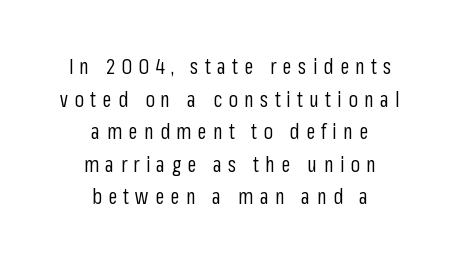
The image shows 21 px text type, upright; set centered, normal line spacing (1.55x), unusually wide letter spacing (+0.3 em), not underlined.
